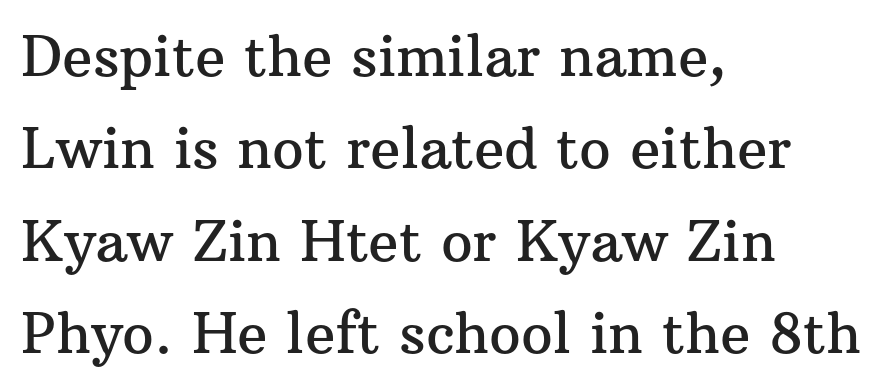
One-word summary of the alignment: left. Look at the bottom of the vertical strokes: they flare into serifs here. Descenders hang freely into open space. This rendering leaves character spacing at its baseline value.
